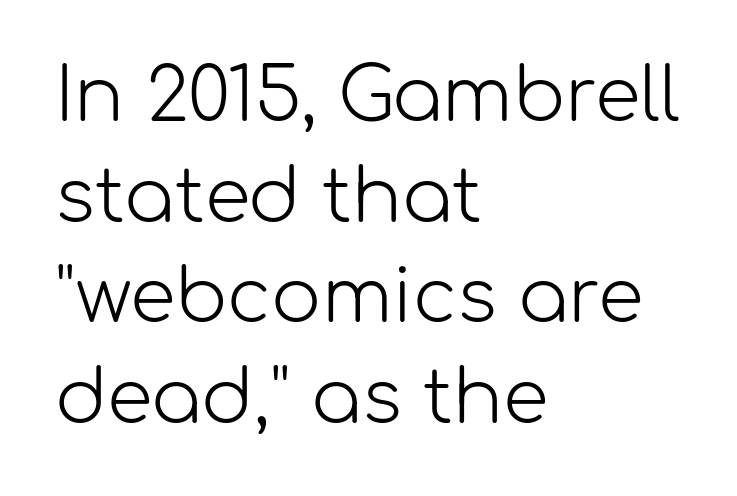
{"serif": "no", "italic": "no", "bold": "no", "weight": "light", "width": "normal", "stroke_contrast": "low", "x_height": "medium", "monospaced": "no", "underline": "no", "align": "left", "line_spacing": "normal", "line_spacing_ratio": 1.36, "letter_spacing": "normal", "letter_spacing_em": 0.0, "glyph_px": 74}
